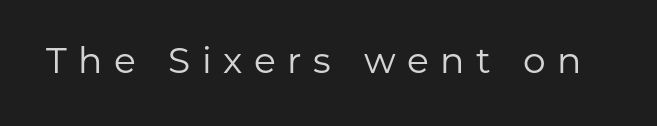
Do the letters lean? They stand straight. The space directly below the letters is spotless. Here the designer chose a conventional face with non-uniform glyph widths. Is this a heavy cut? Hardly; it is regular or lighter.
